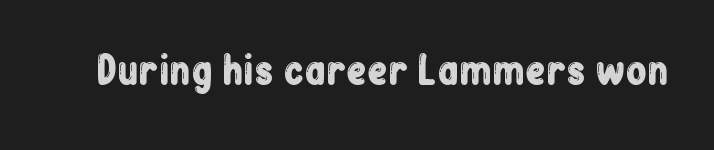
{"serif": "no", "italic": "no", "width": "condensed", "stroke_contrast": "low", "x_height": "medium", "monospaced": "no", "underline": "no", "letter_spacing": "normal", "letter_spacing_em": 0.0, "glyph_px": 38}
